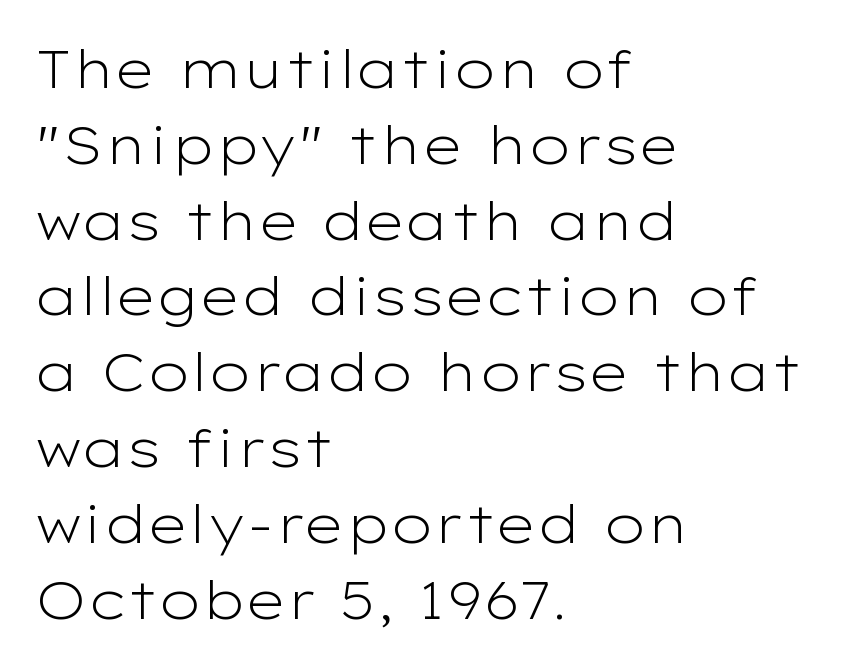
{"serif": "no", "italic": "no", "bold": "no", "weight": "light", "width": "wide", "stroke_contrast": "low", "x_height": "medium", "monospaced": "no", "underline": "no", "align": "left", "line_spacing": "normal", "line_spacing_ratio": 1.43, "letter_spacing": "normal", "letter_spacing_em": 0.0, "glyph_px": 53}
